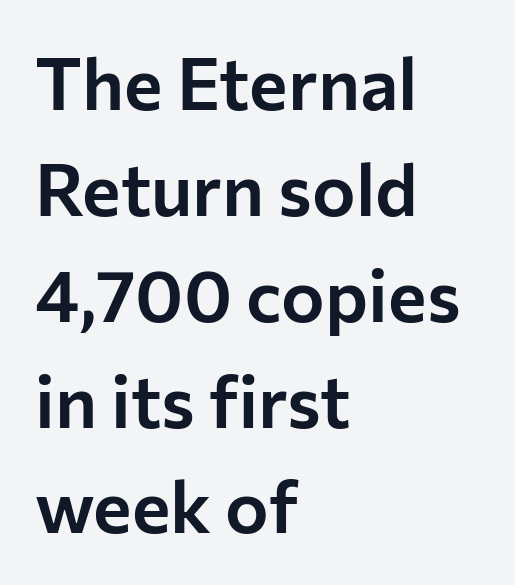
Q: Is the text italic (slanted)? A: No, it is upright.
Q: Is the typeface a serif or a sans-serif typeface? A: Sans-serif.
Q: Is the text underlined? A: No.
Q: How is the paragraph aligned? A: Left-aligned.
Q: Is the spacing between letters normal or unusually wide? A: Normal.
Q: Is the spacing between lines tight, normal or loose? A: Normal.
Q: Width (condensed, normal, or wide)? A: Normal.
Q: Stroke contrast? A: Low.
Q: x-height? A: Medium.
Q: Monospaced? A: No.
